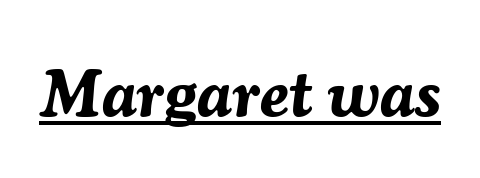
The image shows 66 px bold type, italic (leaning right); set normal letter spacing, underlined; medium stroke contrast and a medium x-height.
